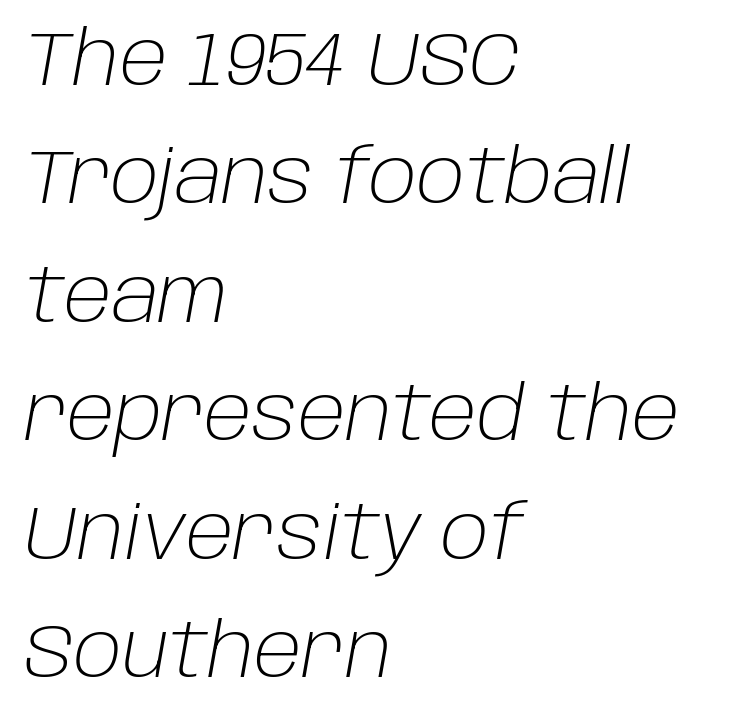
Beneath every word, the page is bare. Whoever set this chose a conventional vertical rhythm. The letters advance in unequal steps, a hallmark of proportional type. The font sits on the lighter half of the weight spectrum, regular included. Nobody touched the tracking dial on this one.
